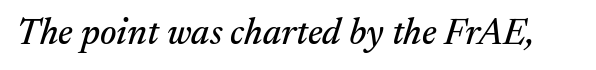
Are there feet on the stems? There are — it's a serif. Clear beneath every line of the passage. The axis of the letterforms is tilted away from vertical. Character widths vary here, with narrow letters taking less room than wide ones. Standard letterfit; no display-style spreading of the glyphs.
